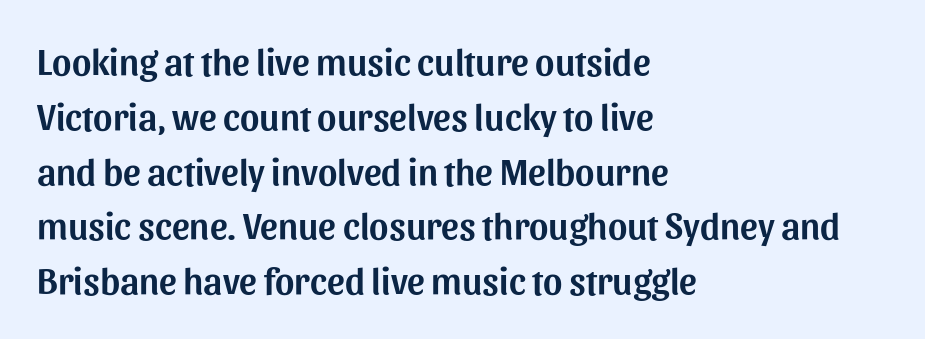
Q: Is the text italic (slanted)? A: No, it is upright.
Q: Is the typeface a serif or a sans-serif typeface? A: Sans-serif.
Q: Is the text underlined? A: No.
Q: How is the paragraph aligned? A: Left-aligned.
Q: Is the spacing between letters normal or unusually wide? A: Normal.
Q: Is the spacing between lines tight, normal or loose? A: Normal.
Q: Width (condensed, normal, or wide)? A: Normal.
Q: Stroke contrast? A: Medium.
Q: x-height? A: Medium.
Q: Monospaced? A: No.
